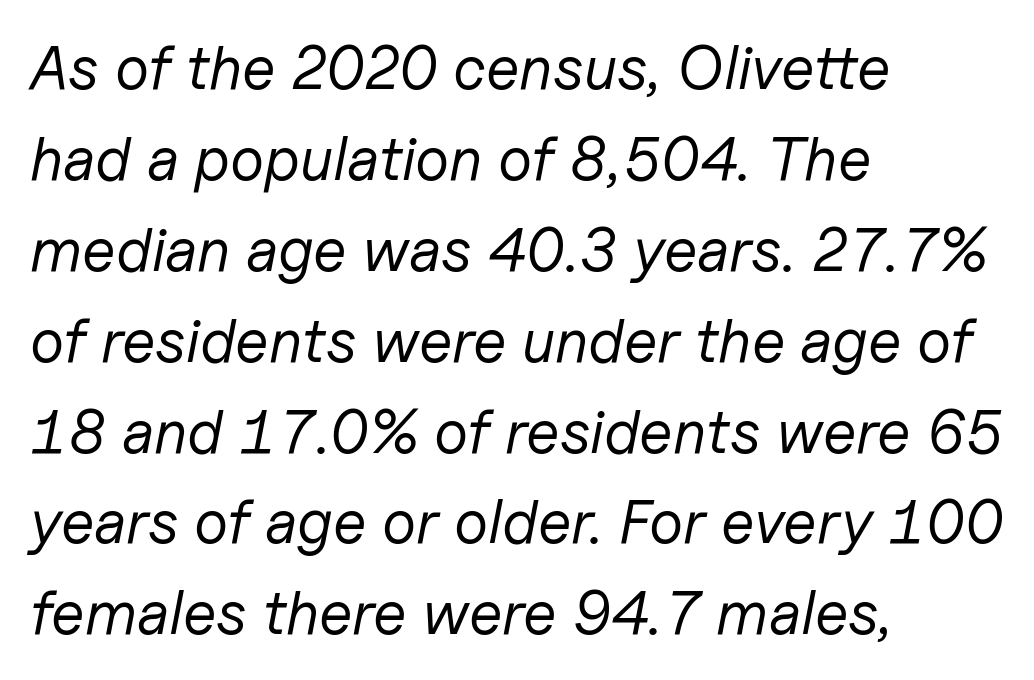
{"italic": "yes", "lean": "right", "slant_degrees": 11, "bold": "no", "weight": "regular", "width": "normal", "stroke_contrast": "low", "x_height": "medium", "monospaced": "no", "underline": "no", "align": "left", "line_spacing": "normal", "line_spacing_ratio": 1.49, "letter_spacing": "normal", "letter_spacing_em": 0.0, "glyph_px": 61}
